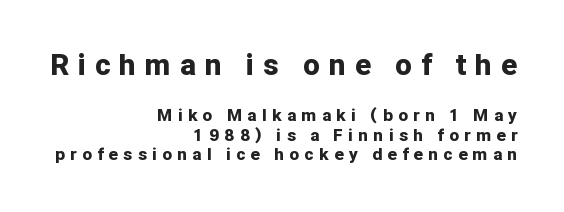
The image shows 29 px bold sans-serif type, upright; set right-aligned, line spacing 1.16x, unusually wide letter spacing (+0.33 em), not underlined; the first (top) block is 1.71x larger; low stroke contrast and a medium x-height.
